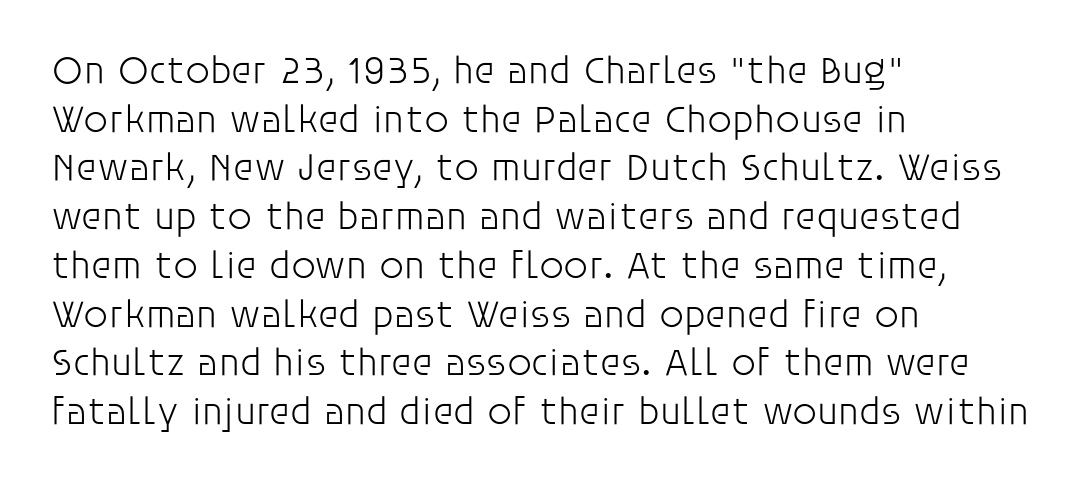
The baseline area is clear. Caption: face not bold, strokes unweighted. Think of a printed novel: that variable character pitch is what you see here. Summary of vertical rhythm: regular, with standard interline spacing.
